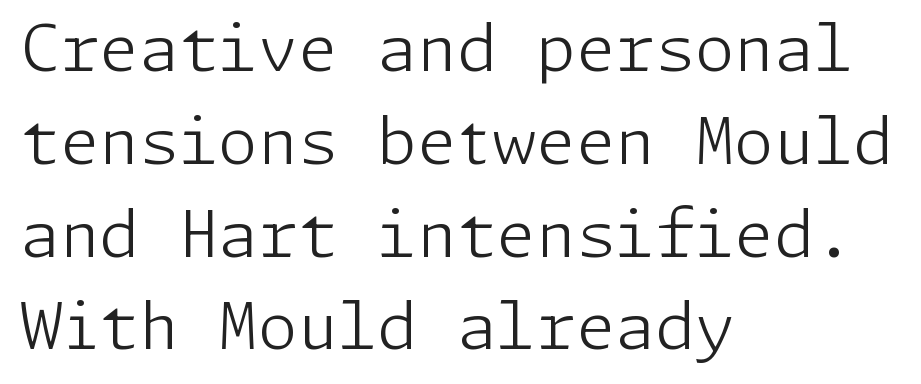
The image shows 64 px light sans-serif type, upright; set left-aligned, normal line spacing (1.45x), normal letter spacing, not underlined; low stroke contrast and a medium x-height.
